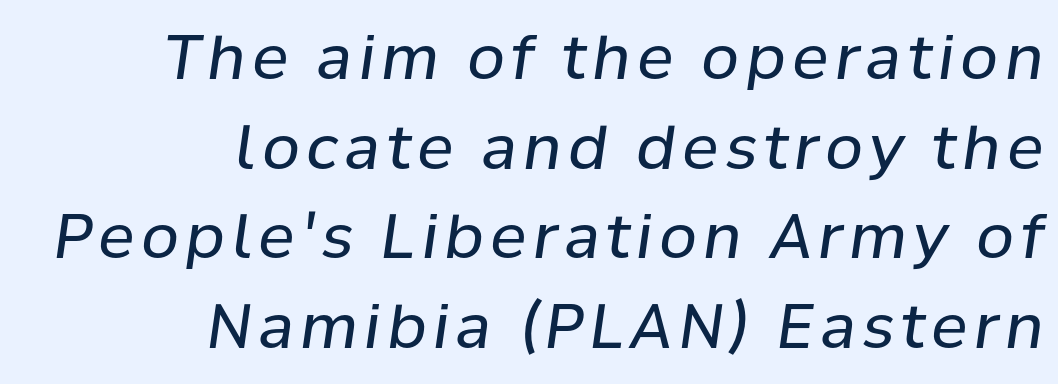
Q: Is the text bold? A: No.
Q: Is the text italic (slanted)? A: Yes, it leans right by about 8 degrees.
Q: Is the text underlined? A: No.
Q: How is the paragraph aligned? A: Right-aligned.
Q: Is the spacing between lines tight, normal or loose? A: Normal.
Q: Width (condensed, normal, or wide)? A: Normal.
Q: Stroke contrast? A: Low.
Q: x-height? A: Medium.
Q: Monospaced? A: No.
